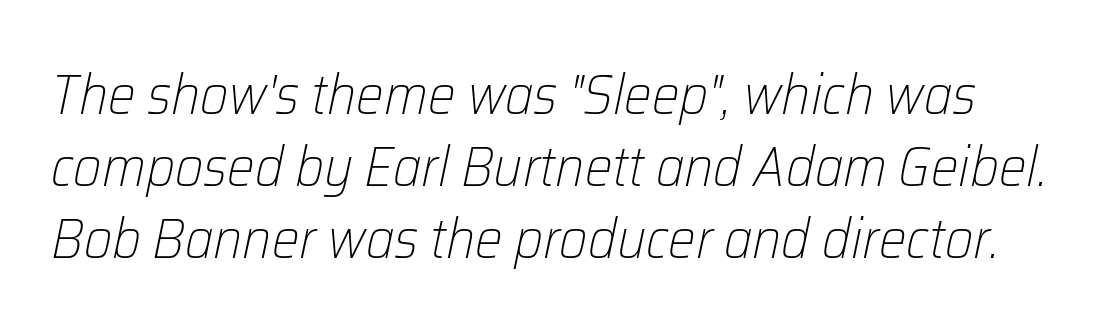
{"italic": "yes", "lean": "right", "slant_degrees": 12, "bold": "no", "weight": "light", "width": "normal", "stroke_contrast": "low", "x_height": "medium", "monospaced": "no", "underline": "no", "line_spacing": "normal", "line_spacing_ratio": 1.31, "letter_spacing": "normal", "letter_spacing_em": 0.0, "glyph_px": 55}
